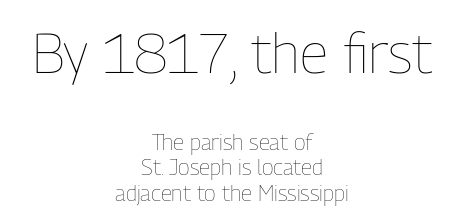
Upright lettering throughout. Varying glyph widths throughout — classic text-font behaviour. The string is rendered with underlining switched off. The horizontal fit of the characters is conventional and even.
